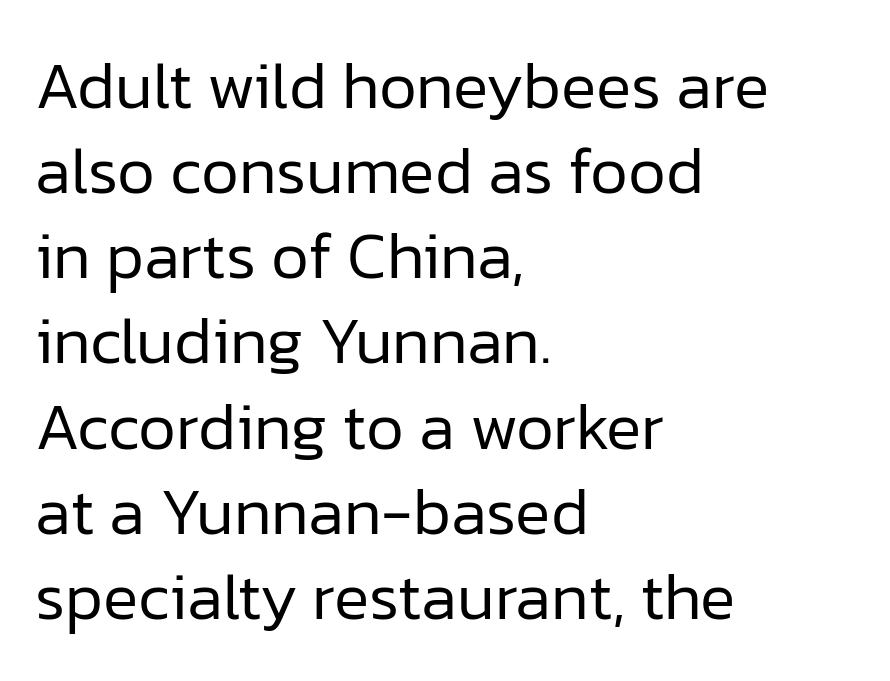
Default kerning and tracking; the words read as compact shapes. Typeset ragged right — the left edge is the straight one. Rule under the text: the space is simply empty. Leading matches the norm, producing a regular column.
